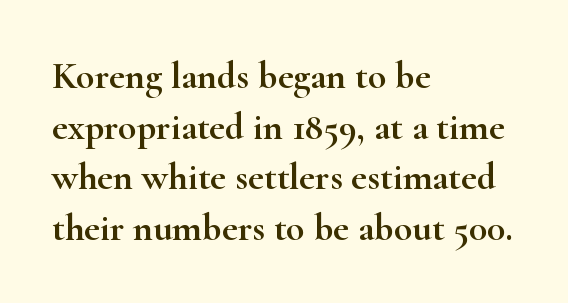
The image shows 38 px wide serif type, upright; set left-aligned, normal line spacing (1.33x), normal letter spacing, not underlined; high stroke contrast and a small x-height.
